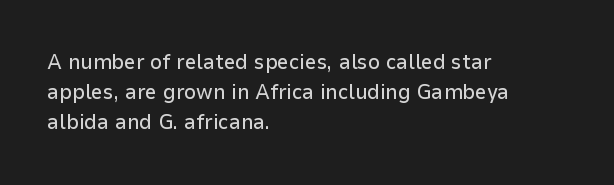
Q: Is the text italic (slanted)? A: No, it is upright.
Q: Is the text underlined? A: No.
Q: How is the paragraph aligned? A: Left-aligned.
Q: Is the spacing between letters normal or unusually wide? A: Normal.
Q: Is the spacing between lines tight, normal or loose? A: Normal.
